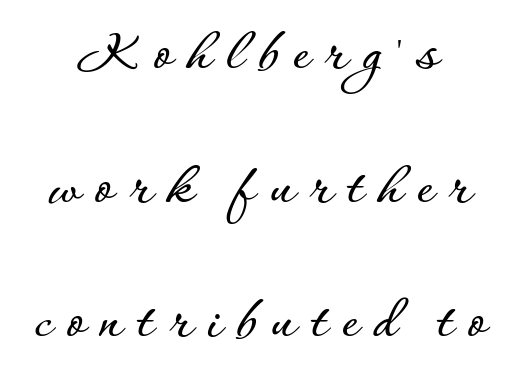
Q: Is the text italic (slanted)? A: Yes.
Q: Is the text underlined? A: No.
Q: How is the paragraph aligned? A: Centered.
Q: Is the spacing between letters normal or unusually wide? A: Unusually wide.
Q: Is the spacing between lines tight, normal or loose? A: Loose.
Q: Width (condensed, normal, or wide)? A: Normal.
Q: Stroke contrast? A: Low.
Q: x-height? A: Small.
Q: Monospaced? A: No.
